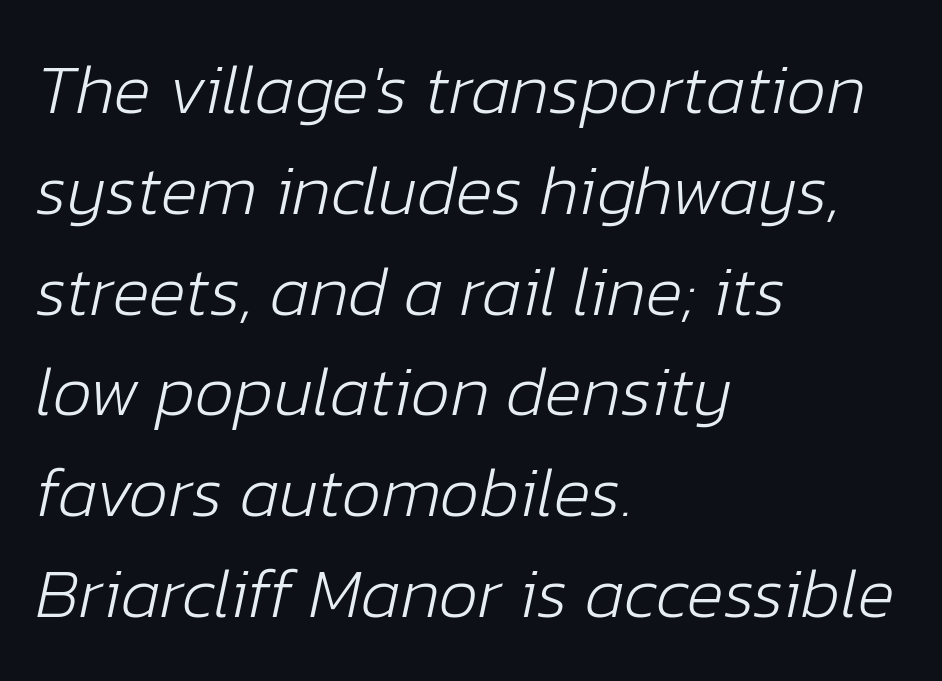
The image shows 70 px light type, italic (leaning right); set left-aligned, normal line spacing (1.44x), normal letter spacing, not underlined; low stroke contrast and a medium x-height.
